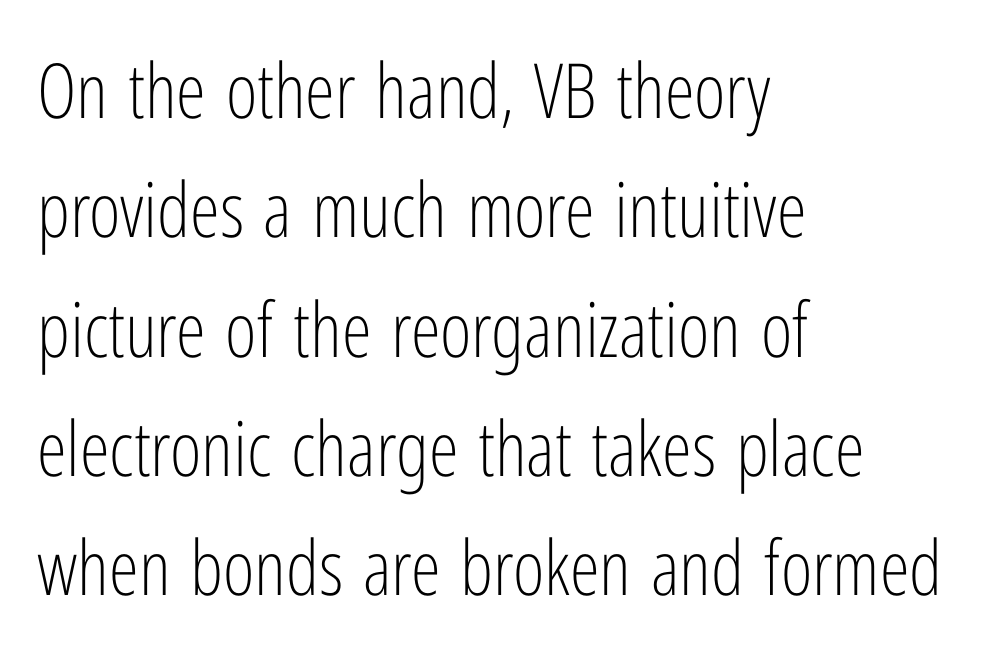
{"serif": "no", "italic": "no", "bold": "no", "weight": "light", "width": "condensed", "stroke_contrast": "low", "x_height": "medium", "monospaced": "no", "underline": "no", "align": "left", "line_spacing": "normal", "line_spacing_ratio": 1.57, "letter_spacing": "normal", "letter_spacing_em": 0.0, "glyph_px": 76}
